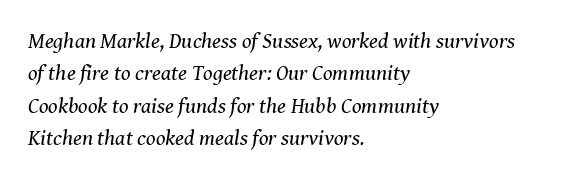
{"italic": "yes", "lean": "right", "slant_degrees": 8, "bold": "no", "underline": "no", "align": "left", "line_spacing": "normal", "line_spacing_ratio": 1.47, "letter_spacing": "normal", "letter_spacing_em": 0.0, "glyph_px": 22}
